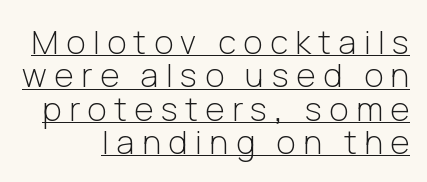
The image shows 33 px light sans-serif type, upright; set tight line spacing (1.01x), unusually wide letter spacing (+0.23 em), underlined; low stroke contrast and a medium x-height.
